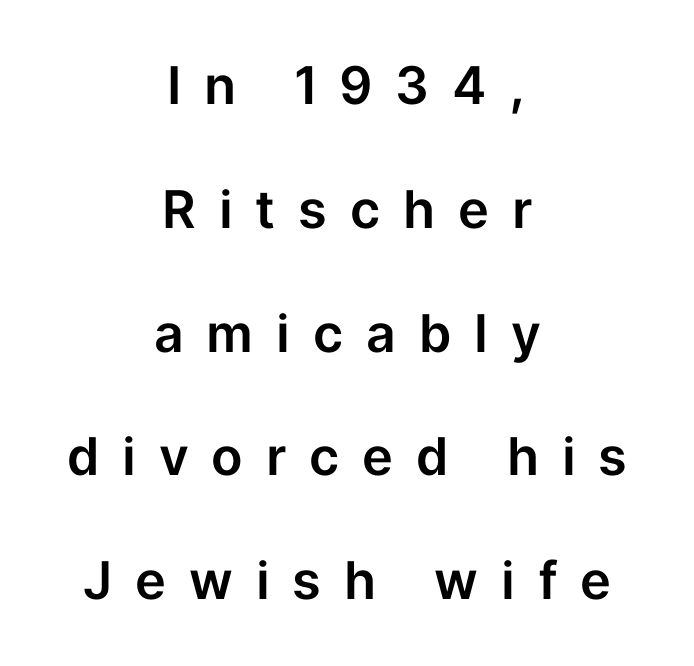
Q: Is the text italic (slanted)? A: No, it is upright.
Q: Is the typeface a serif or a sans-serif typeface? A: Sans-serif.
Q: Is the text underlined? A: No.
Q: How is the paragraph aligned? A: Centered.
Q: Is the spacing between letters normal or unusually wide? A: Unusually wide.
Q: Is the spacing between lines tight, normal or loose? A: Loose.
Q: Width (condensed, normal, or wide)? A: Normal.
Q: Stroke contrast? A: Low.
Q: x-height? A: Medium.
Q: Monospaced? A: No.
